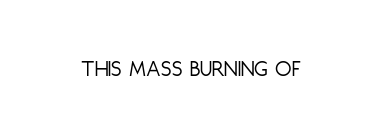
The image shows 24 px text type, upright; set normal letter spacing, not underlined.
